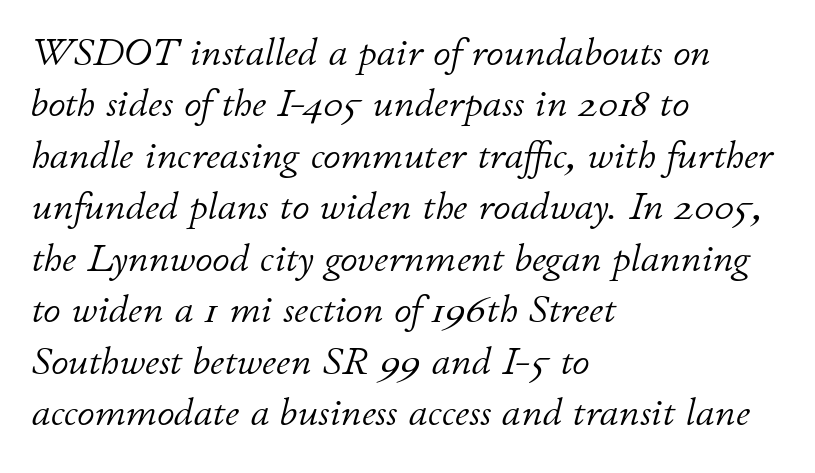
The letterforms sit shoulder to shoulder at normal distance. Compared with ordinary roman type, these characters are visibly tilted. If you drew a ruler down the left edge, every line would touch it. No extra ink here — the face is not bold. You could not count columns in this text — the font is proportionally spaced. Rule under the text: the space is simply empty.
